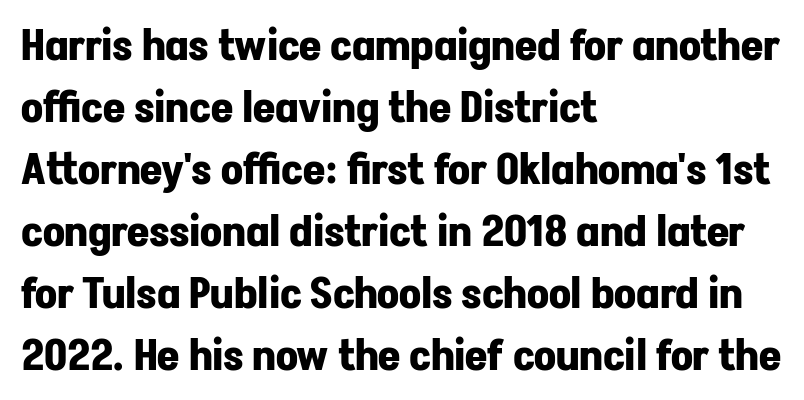
{"serif": "no", "italic": "no", "bold": "yes", "weight": "bold", "width": "normal", "stroke_contrast": "low", "x_height": "medium", "monospaced": "no", "underline": "no", "align": "left", "line_spacing": "normal", "line_spacing_ratio": 1.44, "letter_spacing": "normal", "letter_spacing_em": 0.0, "glyph_px": 43}
